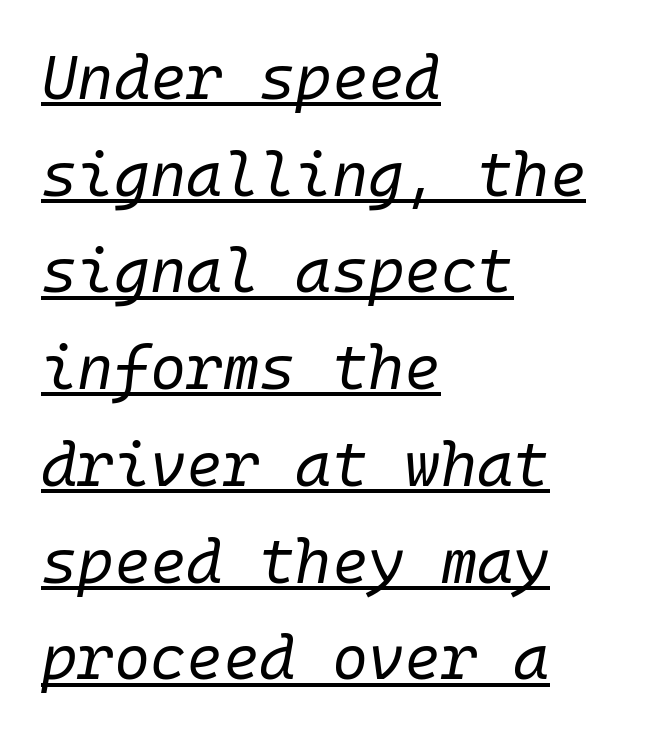
Q: Is the text bold? A: No.
Q: Is the text italic (slanted)? A: Yes, it leans right by about 10 degrees.
Q: Is the text underlined? A: Yes.
Q: How is the paragraph aligned? A: Left-aligned.
Q: Is the spacing between letters normal or unusually wide? A: Normal.
Q: Is the spacing between lines tight, normal or loose? A: Normal.
Q: Width (condensed, normal, or wide)? A: Normal.
Q: Stroke contrast? A: Low.
Q: x-height? A: Medium.
